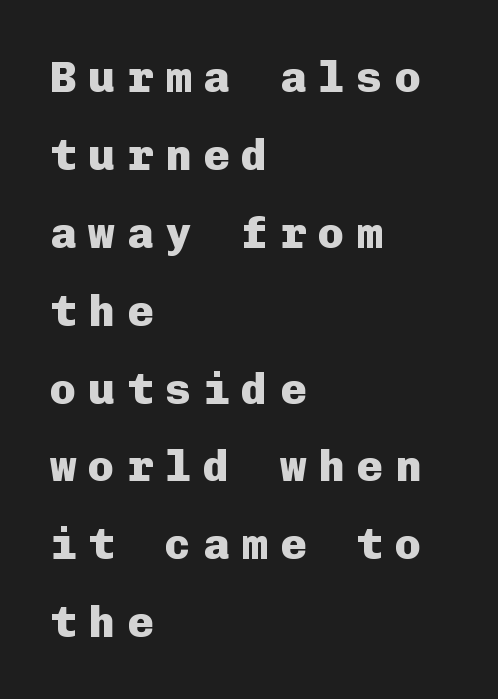
{"serif": "no", "italic": "no", "bold": "yes", "weight": "heavy", "width": "normal", "stroke_contrast": "low", "x_height": "medium", "monospaced": "yes", "underline": "no", "align": "left", "line_spacing_ratio": 1.77, "letter_spacing": "wide", "letter_spacing_em": 0.27, "glyph_px": 44}
